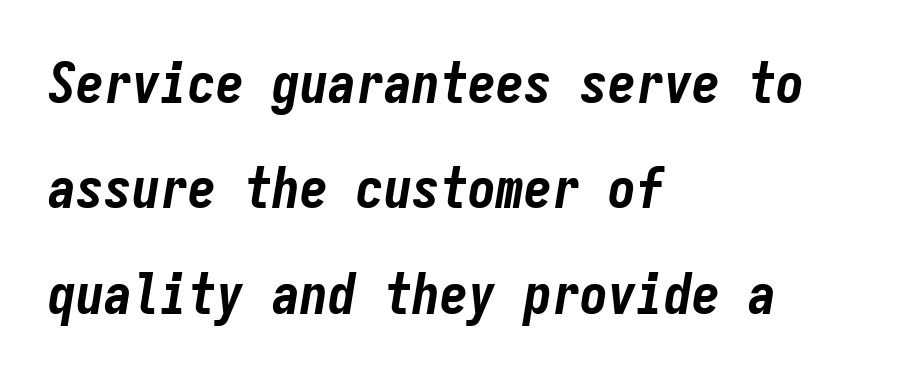
{"italic": "yes", "lean": "right", "slant_degrees": 9, "bold": "yes", "weight": "bold", "width": "condensed", "stroke_contrast": "low", "x_height": "medium", "monospaced": "yes", "underline": "no", "align": "left", "line_spacing_ratio": 1.88, "letter_spacing": "normal", "letter_spacing_em": 0.0, "glyph_px": 56}
